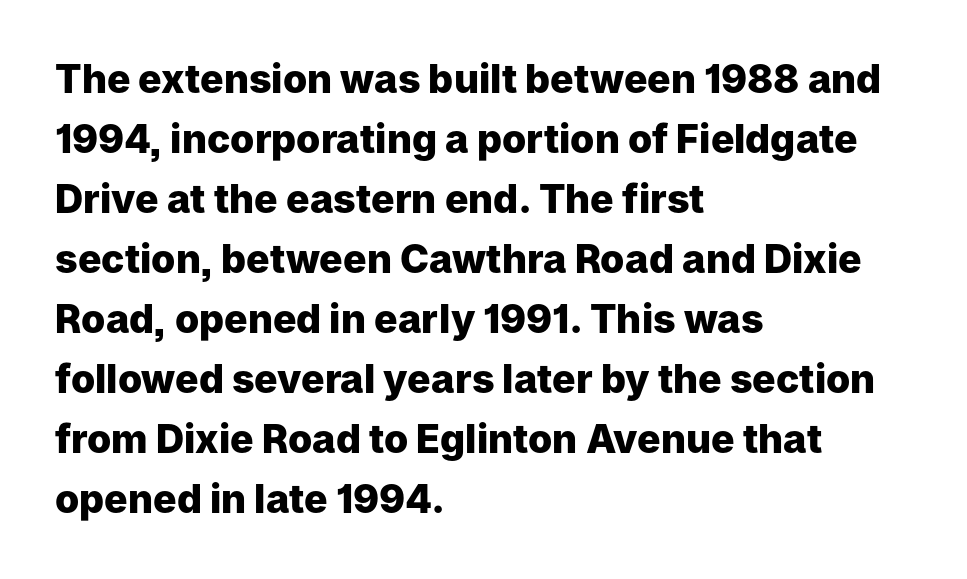
{"serif": "no", "italic": "no", "bold": "yes", "weight": "heavy", "width": "normal", "stroke_contrast": "low", "x_height": "medium", "monospaced": "no", "underline": "no", "align": "left", "line_spacing": "normal", "line_spacing_ratio": 1.54, "letter_spacing": "normal", "letter_spacing_em": 0.0, "glyph_px": 39}
